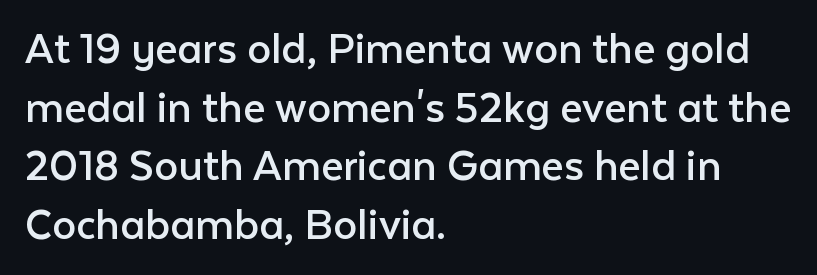
Honestly, there is no underline to notice here at all. A typesetter would call this proportional, since set widths differ per character. Each word holds together tightly as a unit, with standard inter-letter gaps. On a weight scale, this lands at 450 or below. The rag falls on the right side of this text block. Letterform terminals end flat and unadorned throughout the passage.
